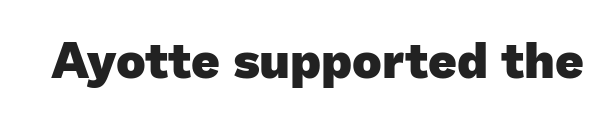
Q: Is the text bold? A: Yes.
Q: Is the typeface a serif or a sans-serif typeface? A: Sans-serif.
Q: Is the text underlined? A: No.
Q: Is the spacing between letters normal or unusually wide? A: Normal.
Q: Width (condensed, normal, or wide)? A: Normal.
Q: Stroke contrast? A: Low.
Q: x-height? A: Medium.
Q: Monospaced? A: No.
